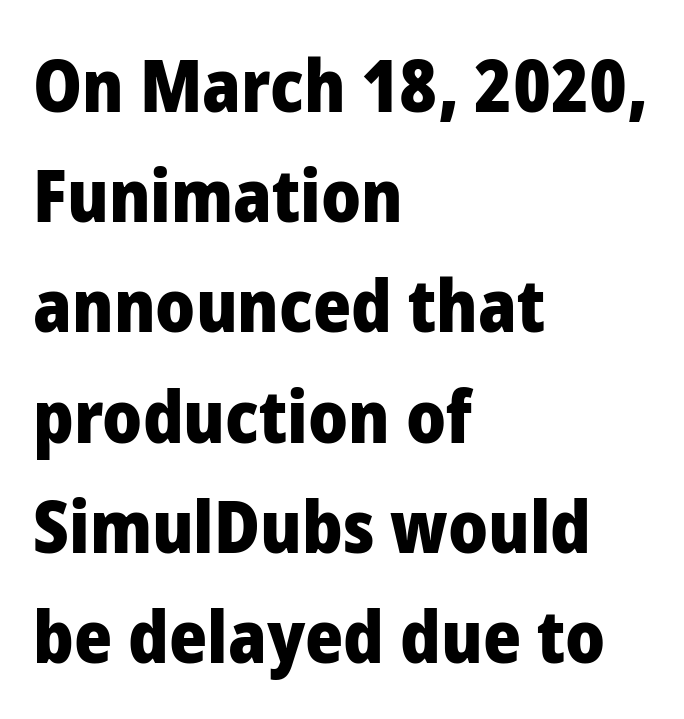
The image shows 73 px heavy sans-serif type, upright; set left-aligned, normal line spacing (1.51x), normal letter spacing, not underlined; low stroke contrast and a medium x-height.
